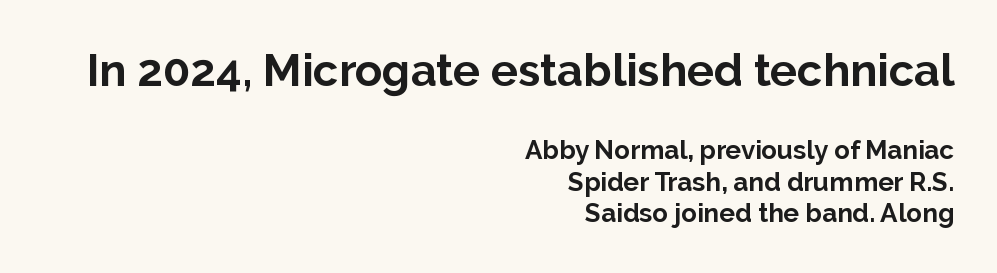
Q: Is the text bold? A: Yes.
Q: Is the text italic (slanted)? A: No, it is upright.
Q: Is the typeface a serif or a sans-serif typeface? A: Sans-serif.
Q: Is the text underlined? A: No.
Q: How is the paragraph aligned? A: Right-aligned.
Q: Is the spacing between letters normal or unusually wide? A: Normal.
Q: Which block of text is set in a larger size, the first (top) or the second (bottom)? A: The first (top) one.
Q: Width (condensed, normal, or wide)? A: Normal.
Q: Stroke contrast? A: Low.
Q: x-height? A: Medium.
Q: Monospaced? A: No.
